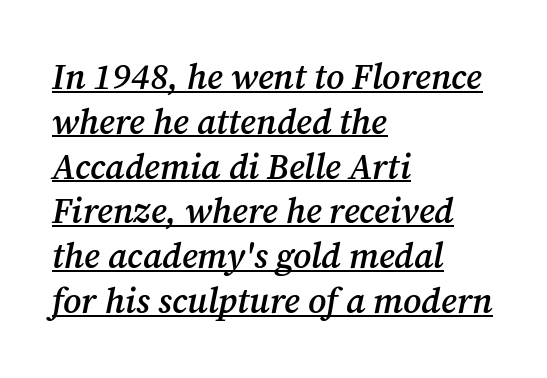
The vertical gap from one line to the next is medium. The rendering anchors every line to the left-hand side. The axis of the letterforms is tilted away from vertical. The face used here is seriffed, in the tradition of book romans. Note the varied advance widths — an 'i' is clearly narrower than an 'm'. Is the type bold? Partly — it's a semibold, heavier than regular but not fully bold.
